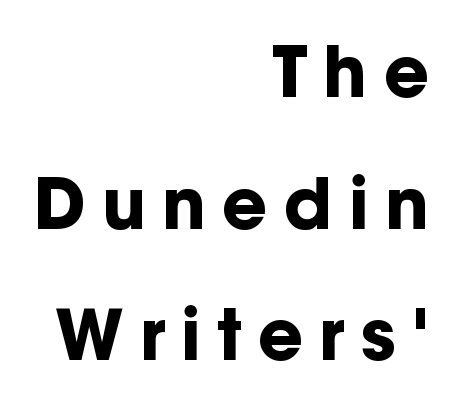
The image shows 70 px bold sans-serif type, upright; set right-aligned, line spacing 1.88x, unusually wide letter spacing (+0.23 em), not underlined; low stroke contrast and a medium x-height.
